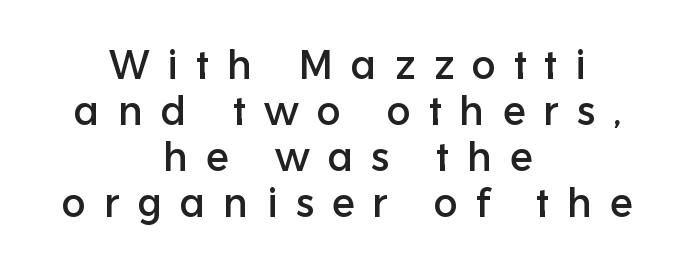
The image shows 40 px sans-serif type, upright; set centered, tight line spacing (1.15x), unusually wide letter spacing (+0.45 em), not underlined; low stroke contrast and a medium x-height.
